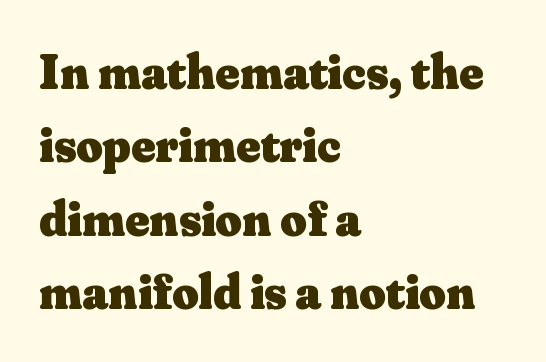
Students, note that the glyphs here touch the page at normal intervals. Italic? Not at all — the glyphs are vertical. The paragraph shown leans on its left margin. Underlining? Definitely not there.
